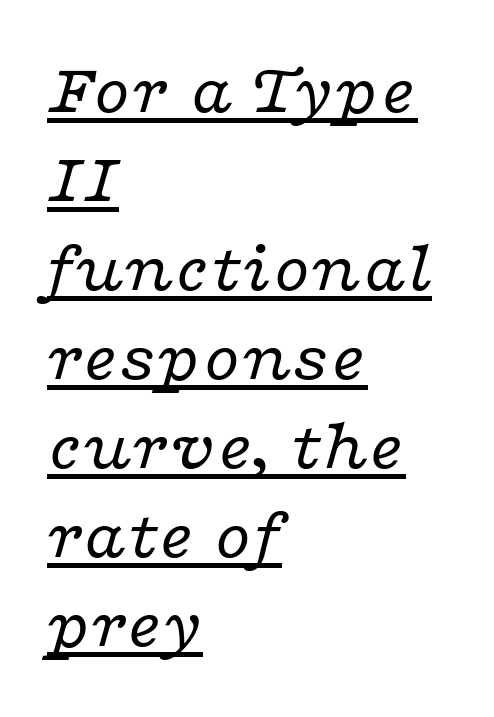
The image shows 73 px regular-weight, wide serif type, italic (leaning right); set left-aligned, line spacing 1.22x, normal letter spacing, underlined; low stroke contrast and a medium x-height.
